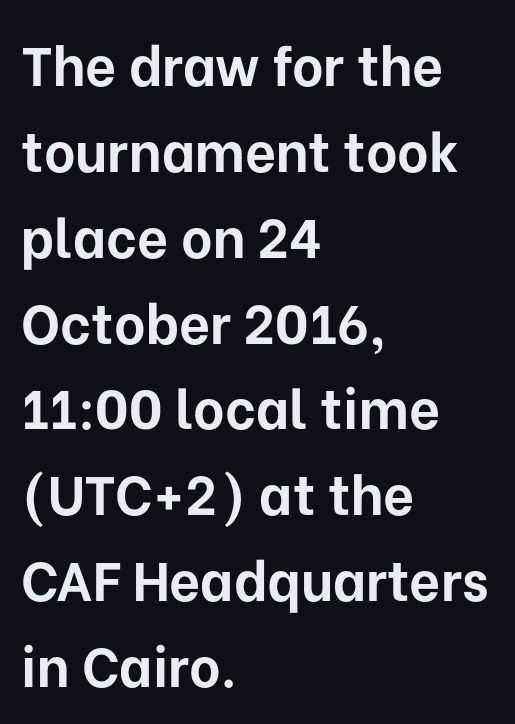
Q: Is the text bold? A: Yes.
Q: Is the text italic (slanted)? A: No, it is upright.
Q: Is the typeface a serif or a sans-serif typeface? A: Sans-serif.
Q: Is the text underlined? A: No.
Q: How is the paragraph aligned? A: Left-aligned.
Q: Is the spacing between letters normal or unusually wide? A: Normal.
Q: Is the spacing between lines tight, normal or loose? A: Normal.
Q: Width (condensed, normal, or wide)? A: Normal.
Q: Stroke contrast? A: Low.
Q: x-height? A: Medium.
Q: Monospaced? A: No.
